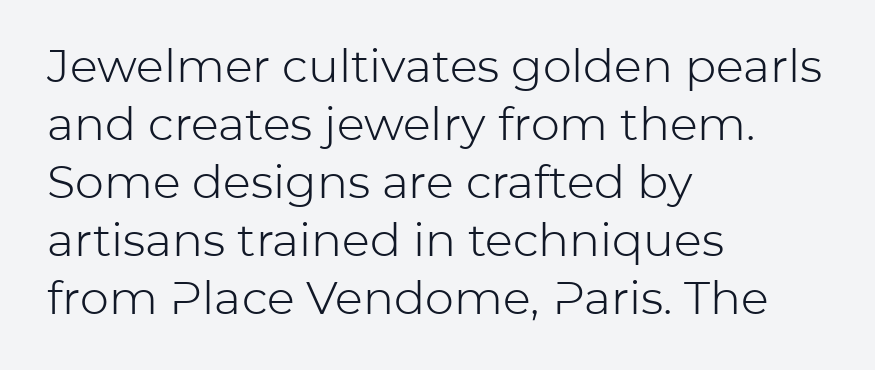
{"serif": "no", "italic": "no", "bold": "no", "weight": "light", "width": "normal", "stroke_contrast": "low", "x_height": "medium", "monospaced": "no", "underline": "no", "align": "left", "line_spacing": "normal", "line_spacing_ratio": 1.26, "letter_spacing": "normal", "letter_spacing_em": 0.0, "glyph_px": 46}
